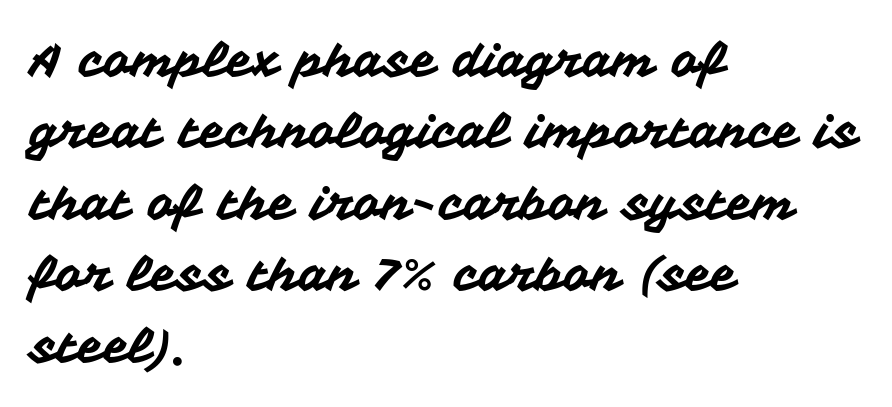
Each letter keeps its own natural width here, so spacing adapts to shape. Examine the stroke ends and you'll find no serifs. The gaps between neighbouring characters are ordinary and unremarkable. One glance says typical: line gaps are just what's usual.
